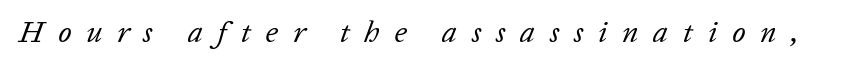
The image shows 30 px regular-weight type, italic (leaning right); set unusually wide letter spacing (+0.49 em), not underlined; low stroke contrast and a medium x-height.
